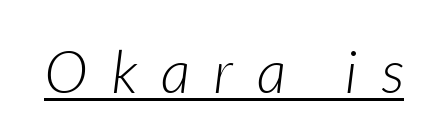
{"italic": "yes", "lean": "right", "slant_degrees": 7, "bold": "no", "weight": "light", "width": "normal", "stroke_contrast": "low", "x_height": "medium", "monospaced": "no", "underline": "yes", "letter_spacing": "wide", "letter_spacing_em": 0.4, "glyph_px": 59}
